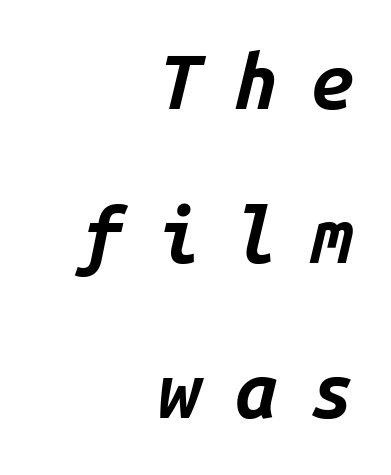
{"italic": "yes", "lean": "right", "slant_degrees": 14, "bold": "yes", "weight": "bold", "width": "normal", "stroke_contrast": "low", "x_height": "medium", "monospaced": "yes", "underline": "no", "align": "right", "line_spacing": "loose", "line_spacing_ratio": 2.03, "letter_spacing": "wide", "letter_spacing_em": 0.45, "glyph_px": 76}
